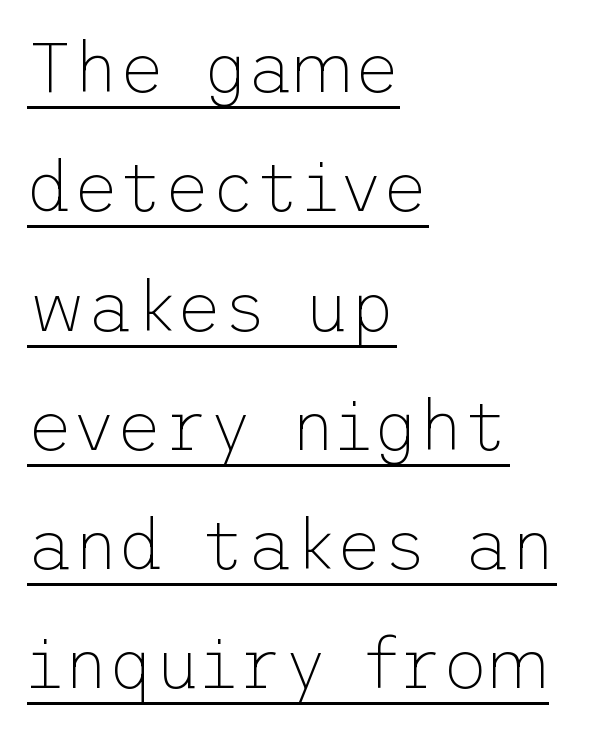
{"serif": "no", "italic": "no", "bold": "no", "weight": "thin", "width": "normal", "stroke_contrast": "low", "x_height": "medium", "underline": "yes", "align": "left", "line_spacing": "normal", "line_spacing_ratio": 1.68, "letter_spacing": "normal", "letter_spacing_em": 0.0, "glyph_px": 71}
